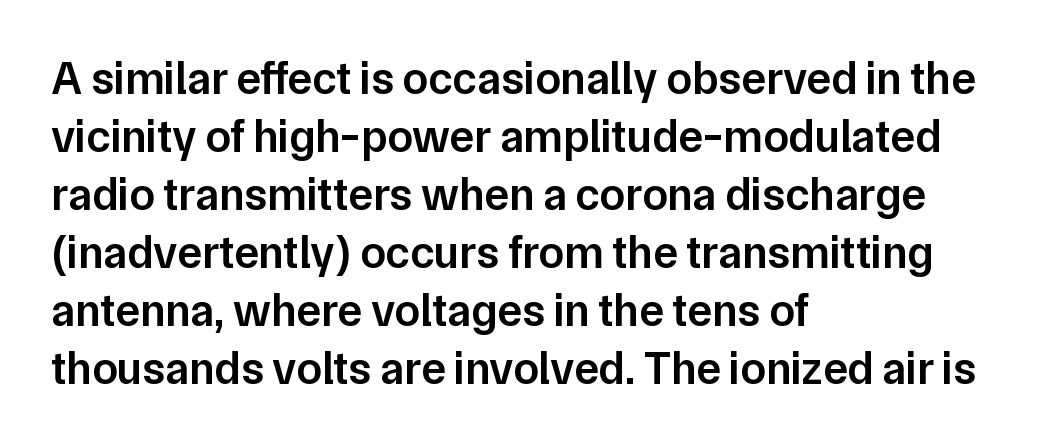
The passage is arranged the way most books set body copy — flush left. A typesetter would call this leading conventional body-copy spacing. The passage shown is semibold, sitting just below true bold. Unlike a traditional serif, this face leaves its strokes unadorned. The gap between lines stays unmarked.
